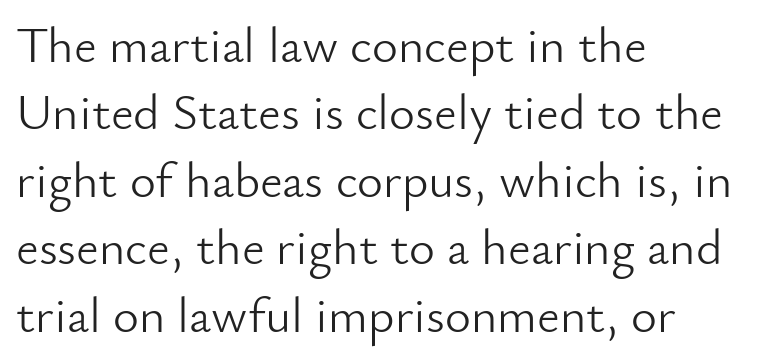
{"serif": "no", "italic": "no", "bold": "no", "weight": "light", "width": "normal", "stroke_contrast": "low", "x_height": "small", "monospaced": "no", "underline": "no", "align": "left", "line_spacing": "normal", "line_spacing_ratio": 1.35, "letter_spacing": "normal", "letter_spacing_em": 0.0, "glyph_px": 50}
